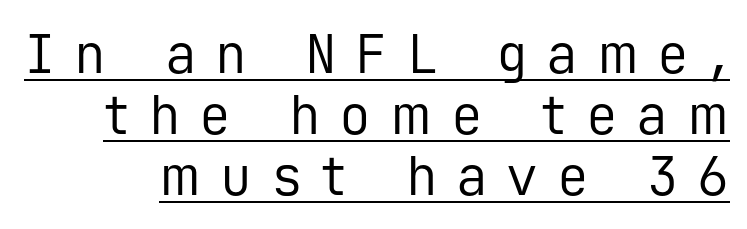
{"serif": "no", "italic": "no", "bold": "no", "weight": "regular", "width": "normal", "stroke_contrast": "low", "x_height": "medium", "monospaced": "yes", "underline": "yes", "line_spacing": "tight", "line_spacing_ratio": 1.15, "letter_spacing": "wide", "letter_spacing_em": 0.35, "glyph_px": 53}
